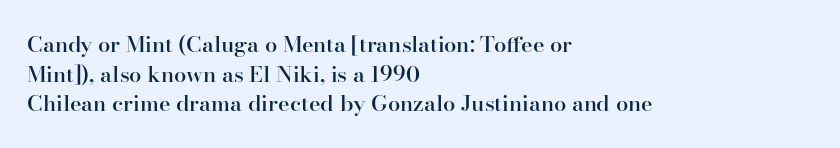
{"italic": "no", "bold": "semi", "underline": "no", "align": "left", "line_spacing": "normal", "line_spacing_ratio": 1.35, "letter_spacing": "normal", "letter_spacing_em": 0.0, "glyph_px": 22}
